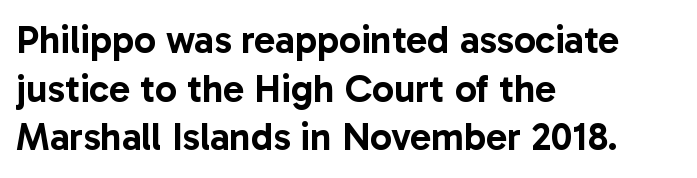
The image shows 39 px sans-serif type, upright; set left-aligned, normal line spacing (1.25x), normal letter spacing, not underlined; low stroke contrast and a medium x-height.
